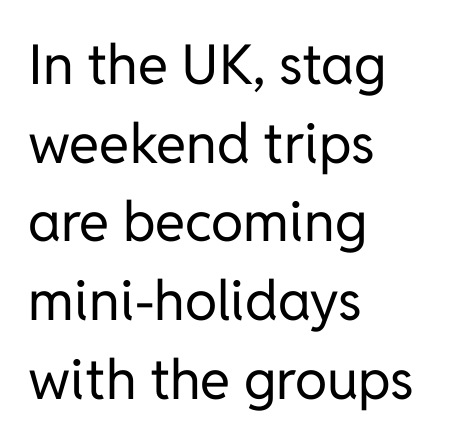
In CSS terms this would be text-align: left. Observe the absence of serifs on each vertical stroke in this sample. Underlining? Definitely not there. Every stem runs plumb, perpendicular to the baseline. Proportional: the letters do not fall into vertical columns.
